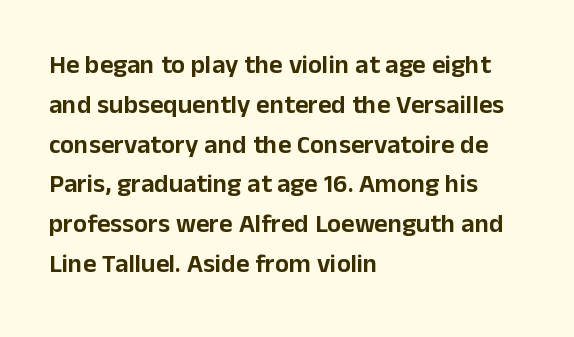
Q: Is the text italic (slanted)? A: No, it is upright.
Q: Is the text underlined? A: No.
Q: How is the paragraph aligned? A: Left-aligned.
Q: Is the spacing between letters normal or unusually wide? A: Normal.
Q: Is the spacing between lines tight, normal or loose? A: Normal.
